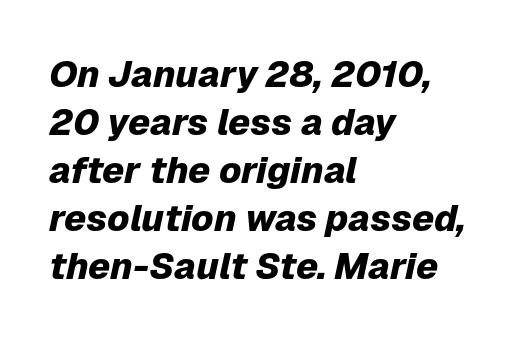
Q: Is the text bold? A: Yes.
Q: Is the text italic (slanted)? A: Yes, it leans right by about 12 degrees.
Q: Is the text underlined? A: No.
Q: How is the paragraph aligned? A: Left-aligned.
Q: Is the spacing between letters normal or unusually wide? A: Normal.
Q: Is the spacing between lines tight, normal or loose? A: Normal.
Q: Width (condensed, normal, or wide)? A: Normal.
Q: Stroke contrast? A: Low.
Q: x-height? A: Medium.
Q: Monospaced? A: No.
